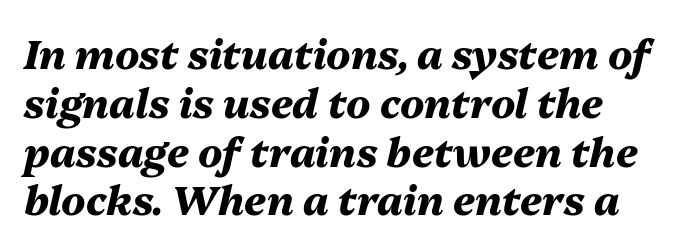
Emphasis-style slanted type is in use. Here the glyphs are tracked normally, forming tight word shapes. Only glyphs here, with clear space below each row. Here the designer chose a conventional face with non-uniform glyph widths. Caption: bold face, heavy strokes.
